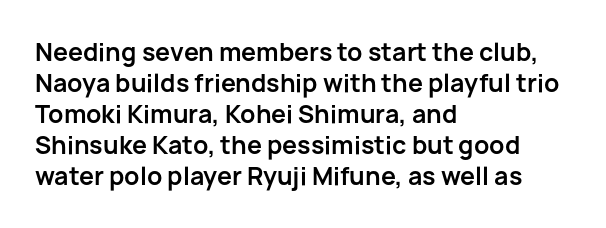
{"italic": "no", "bold": "yes", "underline": "no", "align": "left", "line_spacing": "normal", "line_spacing_ratio": 1.29, "letter_spacing": "normal", "letter_spacing_em": 0.0, "glyph_px": 24}
